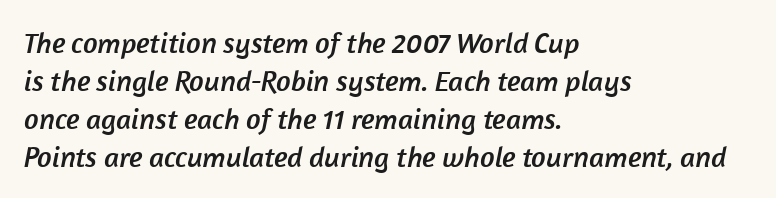
The image shows 29 px sans-serif type; set left-aligned, normal line spacing (1.31x), normal letter spacing, not underlined; low stroke contrast and a medium x-height.
